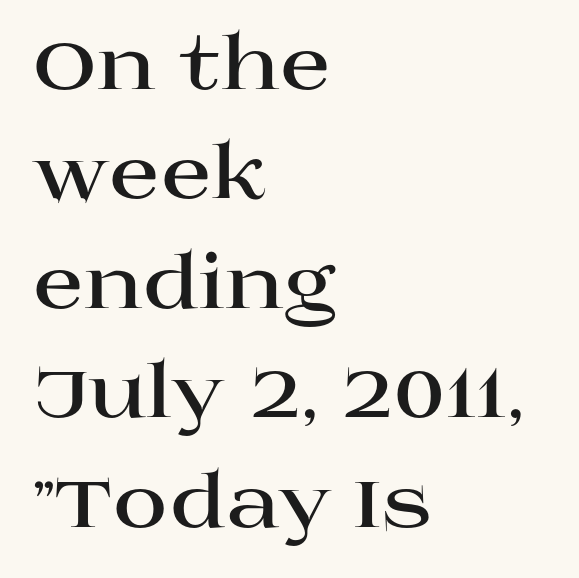
The image shows 75 px bold, wide serif type, upright; set left-aligned, normal line spacing (1.46x), normal letter spacing, not underlined; high stroke contrast and a large x-height.
